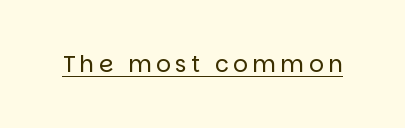
The image shows 23 px text type, upright; set underlined.
